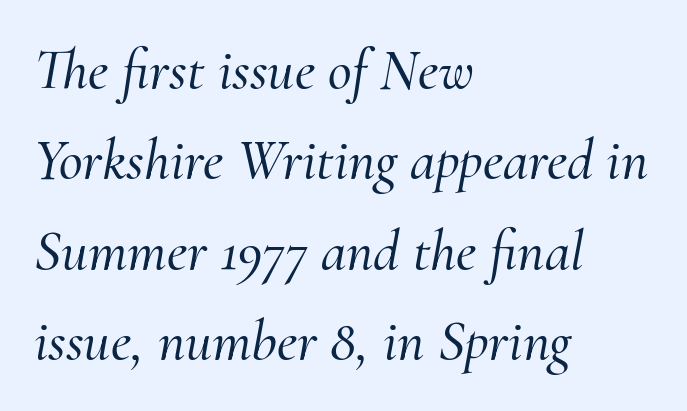
Short and long lines alike share a common starting point at left. This rendering employs a face with finishing strokes, i.e., a serif. Tracking here is standard; glyphs follow each other at the usual distance. This rendering features lettering with no underline. Note the varied advance widths — an 'i' is clearly narrower than an 'm'. Leading: standard.
